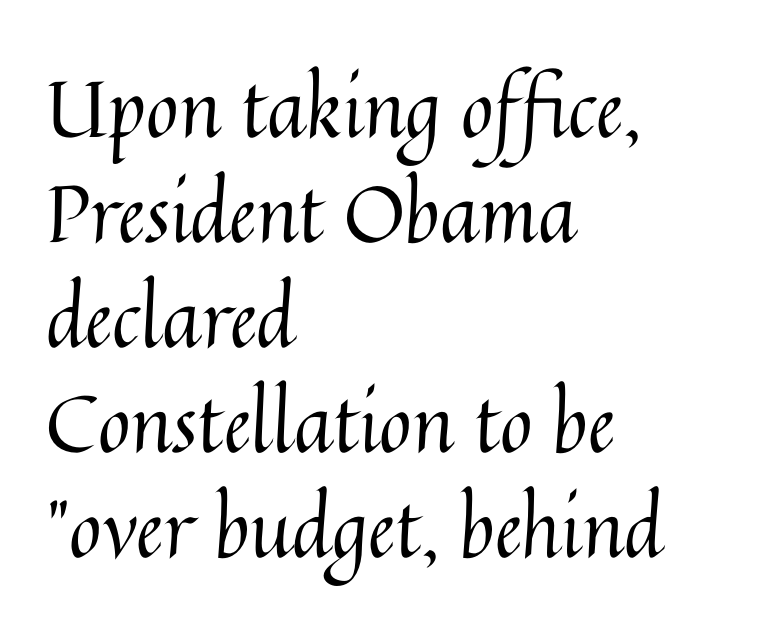
The image shows 79 px regular-weight type; set left-aligned, normal line spacing (1.33x), normal letter spacing, not underlined; medium stroke contrast and a medium x-height.
